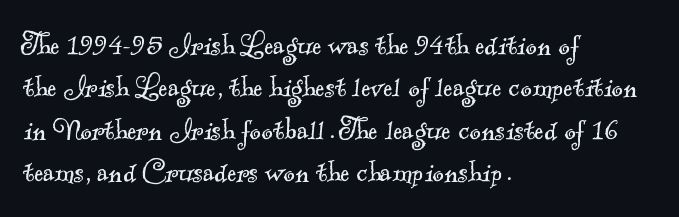
The image shows 35 px light serif type; set left-aligned, line spacing 1.21x, normal letter spacing, not underlined; a small x-height.
